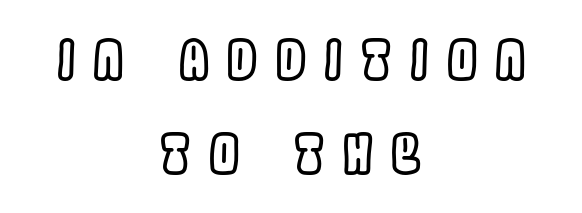
The image shows 54 px condensed type, upright; set centered, line spacing 1.74x, unusually wide letter spacing (+0.34 em), not underlined; a large x-height.
